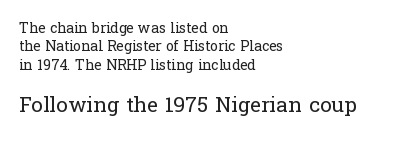
{"italic": "no", "bold": "no", "underline": "no", "align": "left", "line_spacing": "normal", "line_spacing_ratio": 1.31, "letter_spacing": "normal", "letter_spacing_em": 0.0, "larger_block": "second", "size_ratio": 1.5, "glyph_px": 21}
